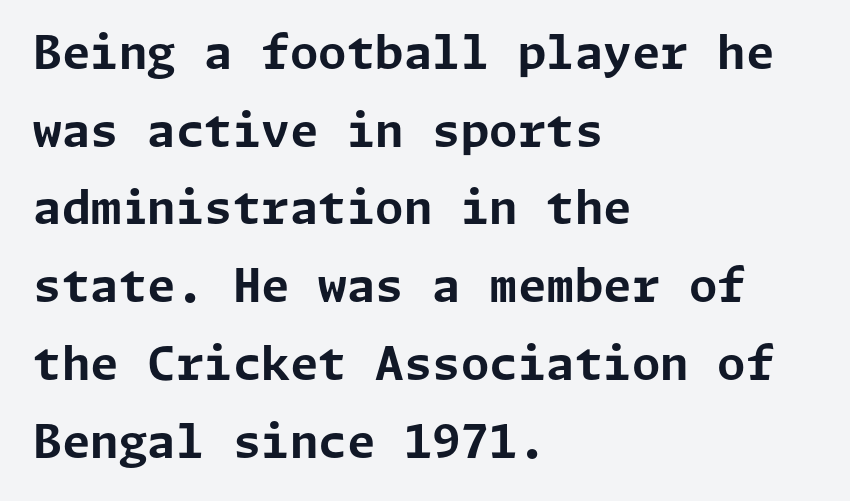
Q: Is the text bold? A: Yes.
Q: Is the text italic (slanted)? A: No, it is upright.
Q: Is the typeface a serif or a sans-serif typeface? A: Sans-serif.
Q: Is the text underlined? A: No.
Q: How is the paragraph aligned? A: Left-aligned.
Q: Is the spacing between letters normal or unusually wide? A: Normal.
Q: Is the spacing between lines tight, normal or loose? A: Normal.
Q: Width (condensed, normal, or wide)? A: Normal.
Q: Stroke contrast? A: Low.
Q: x-height? A: Medium.
